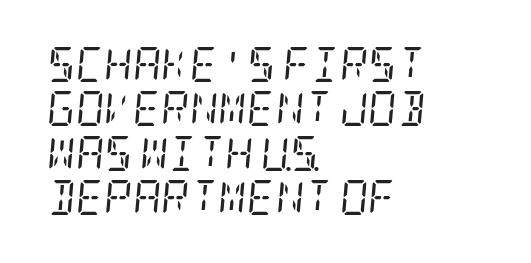
Q: Is the text bold? A: No.
Q: Is the text italic (slanted)? A: Yes, it leans right by about 5 degrees.
Q: Is the typeface a serif or a sans-serif typeface? A: Serif.
Q: Is the text underlined? A: No.
Q: How is the paragraph aligned? A: Left-aligned.
Q: Is the spacing between letters normal or unusually wide? A: Normal.
Q: Is the spacing between lines tight, normal or loose? A: Normal.
Q: Width (condensed, normal, or wide)? A: Condensed.
Q: Stroke contrast? A: Low.
Q: x-height? A: Large.
